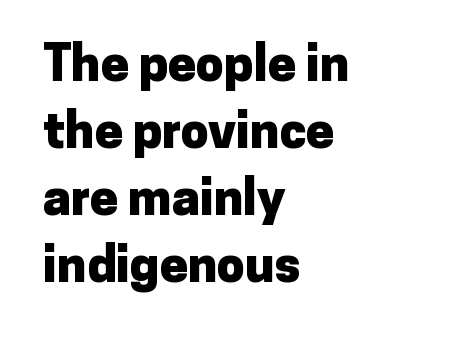
{"serif": "no", "italic": "no", "bold": "yes", "weight": "heavy", "width": "normal", "stroke_contrast": "low", "x_height": "medium", "monospaced": "no", "underline": "no", "align": "left", "line_spacing": "normal", "line_spacing_ratio": 1.34, "letter_spacing": "normal", "letter_spacing_em": 0.0, "glyph_px": 50}
